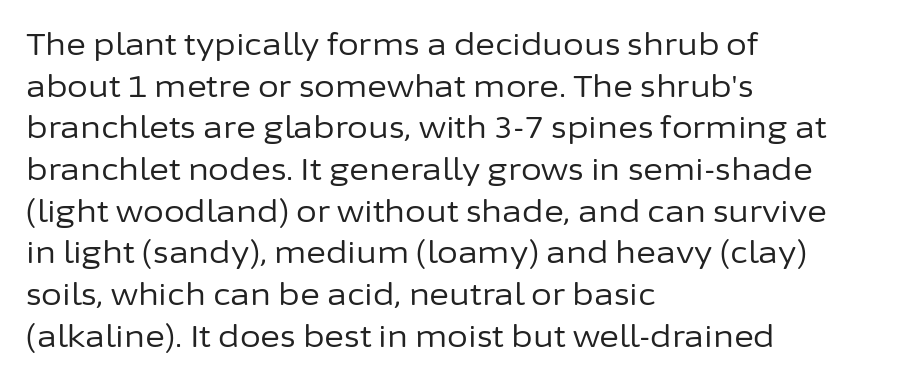
{"serif": "no", "italic": "no", "bold": "no", "weight": "regular", "width": "normal", "stroke_contrast": "low", "x_height": "medium", "monospaced": "no", "underline": "no", "align": "left", "line_spacing": "normal", "line_spacing_ratio": 1.39, "letter_spacing": "normal", "letter_spacing_em": 0.0, "glyph_px": 30}
